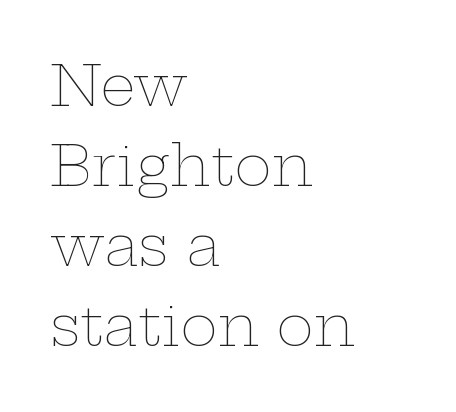
Q: Is the text bold? A: No.
Q: Is the text italic (slanted)? A: No, it is upright.
Q: Is the text underlined? A: No.
Q: How is the paragraph aligned? A: Left-aligned.
Q: Is the spacing between letters normal or unusually wide? A: Normal.
Q: Is the spacing between lines tight, normal or loose? A: Normal.
Q: Width (condensed, normal, or wide)? A: Wide.
Q: Stroke contrast? A: Low.
Q: x-height? A: Medium.
Q: Monospaced? A: No.
